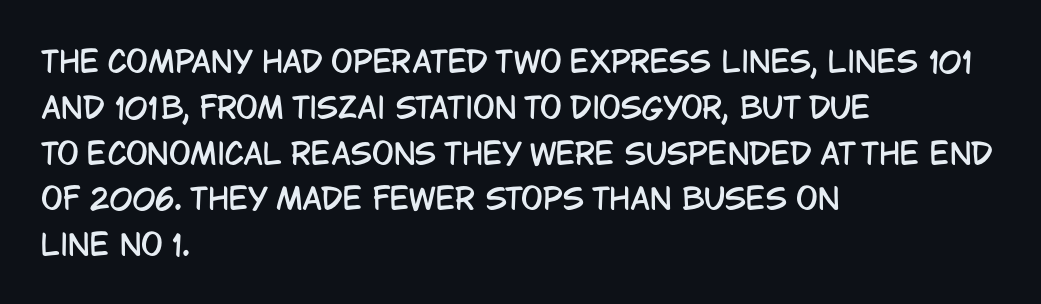
The image shows 29 px condensed sans-serif type, upright; set left-aligned, normal line spacing (1.58x), normal letter spacing, not underlined; low stroke contrast and a large x-height.
